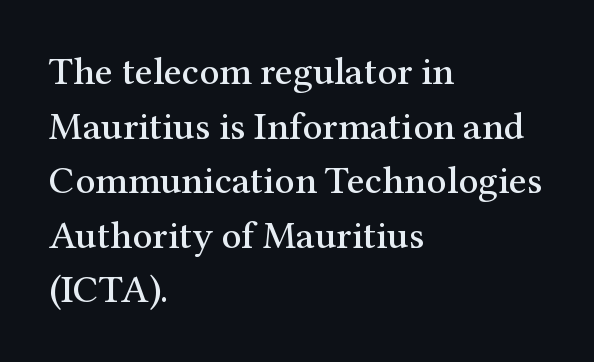
Words float on clear page, feet unadorned. Honestly, the letter spacing is just normal — you wouldn't notice it. You can tell it's not italic because the verticals are truly vertical. A classic flush-left, rag-right setting is used for this passage.
